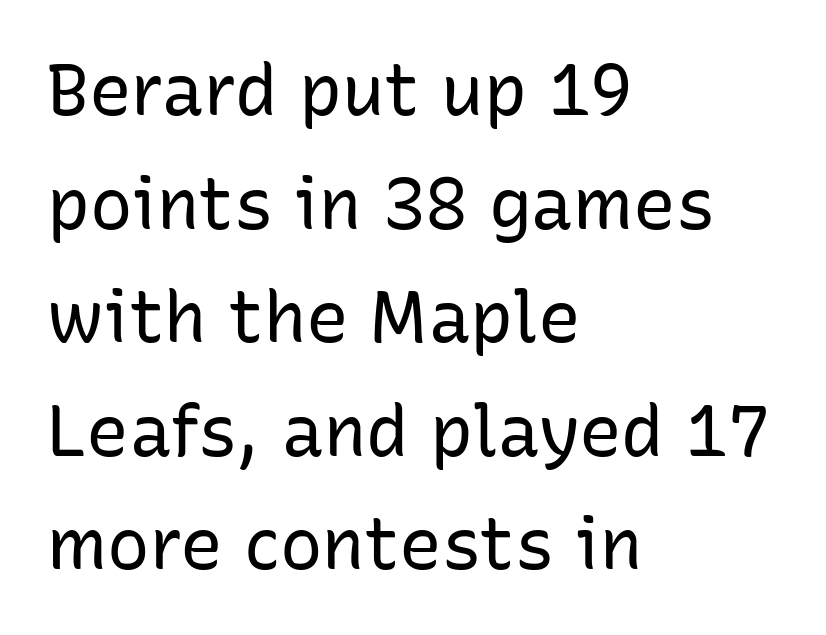
{"serif": "no", "italic": "no", "bold": "no", "weight": "regular", "width": "normal", "stroke_contrast": "low", "x_height": "medium", "monospaced": "no", "underline": "no", "align": "left", "line_spacing": "normal", "line_spacing_ratio": 1.6, "letter_spacing": "normal", "letter_spacing_em": 0.0, "glyph_px": 71}
